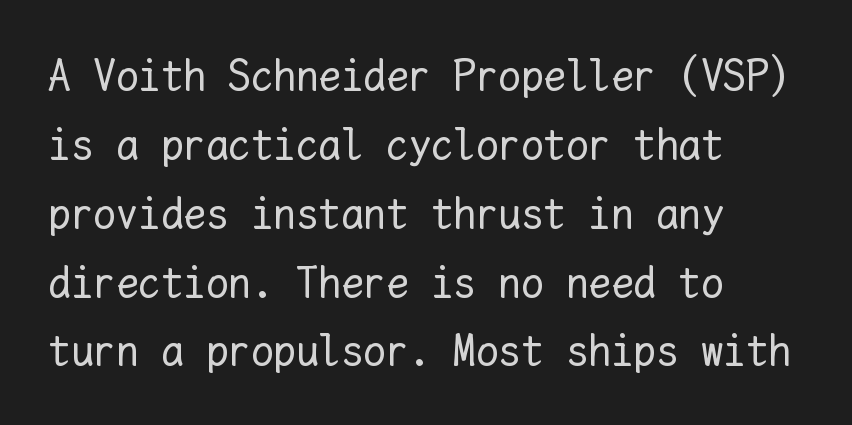
{"italic": "no", "bold": "no", "weight": "regular", "width": "normal", "stroke_contrast": "low", "x_height": "medium", "monospaced": "yes", "underline": "no", "align": "left", "line_spacing": "normal", "line_spacing_ratio": 1.53, "letter_spacing": "normal", "letter_spacing_em": 0.0, "glyph_px": 45}
